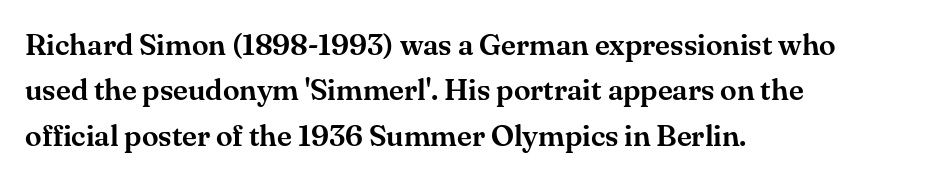
Q: Is the text italic (slanted)? A: No, it is upright.
Q: Is the typeface a serif or a sans-serif typeface? A: Serif.
Q: Is the text underlined? A: No.
Q: How is the paragraph aligned? A: Left-aligned.
Q: Is the spacing between letters normal or unusually wide? A: Normal.
Q: Is the spacing between lines tight, normal or loose? A: Normal.
Q: Width (condensed, normal, or wide)? A: Normal.
Q: Stroke contrast? A: Medium.
Q: x-height? A: Small.
Q: Monospaced? A: No.
